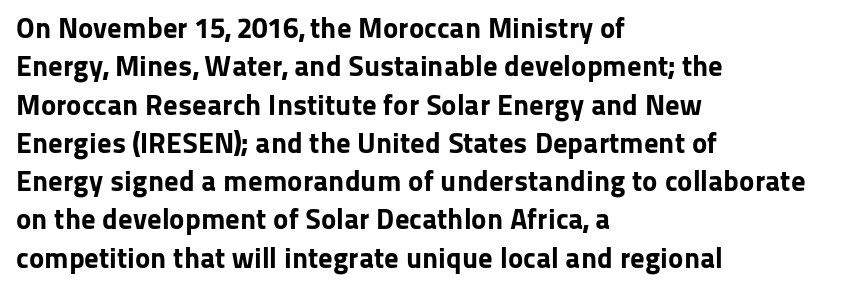
Words appear dense and cohesive because spacing is normal. I'd describe the lettering as bold — thick and assertive. Interline gaps are of average width in this sample. Each letter keeps its own natural width here, so spacing adapts to shape. This sample uses an upright cut, with every glyph sitting square on the baseline. Grotesque or geometric, the face here clearly has no serifs.
